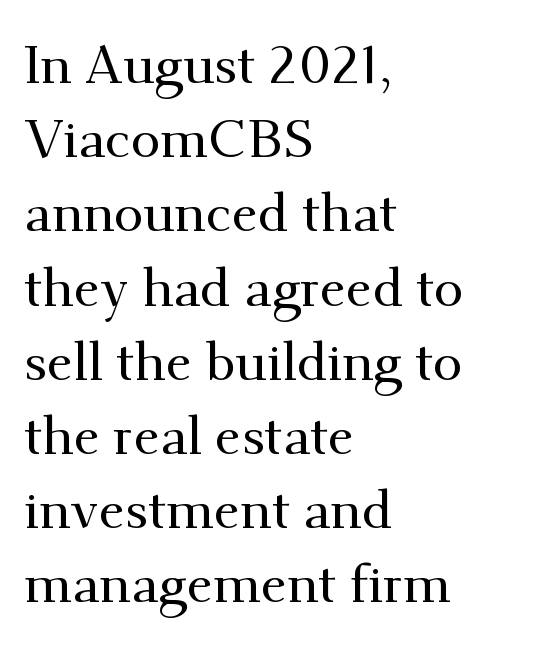
The image shows 53 px serif type, upright; set left-aligned, normal line spacing (1.4x), normal letter spacing, not underlined; medium stroke contrast and a small x-height.
